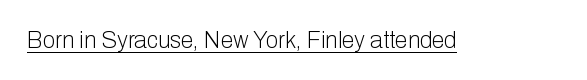
Students, observe the line beneath the letters — that is underlining. You can tell it's not italic because the verticals are truly vertical. Stems here are at most as thick as an everyday book face. Between one letter and the next there's only the usual sliver of space.
